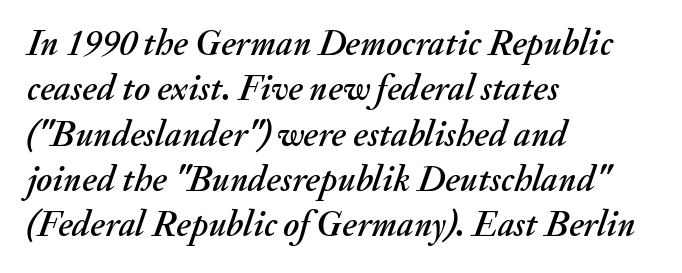
{"italic": "yes", "lean": "right", "slant_degrees": 20, "width": "normal", "stroke_contrast": "medium", "x_height": "small", "monospaced": "no", "underline": "no", "align": "left", "line_spacing": "normal", "line_spacing_ratio": 1.26, "letter_spacing": "normal", "letter_spacing_em": 0.0, "glyph_px": 36}
